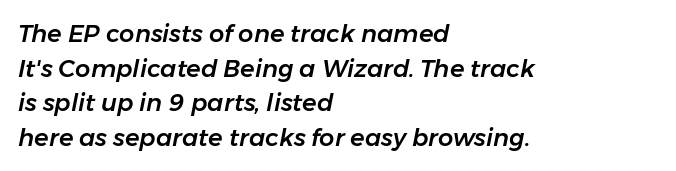
{"italic": "yes", "lean": "right", "slant_degrees": 11, "underline": "no", "align": "left", "line_spacing": "normal", "line_spacing_ratio": 1.44, "letter_spacing": "normal", "letter_spacing_em": 0.0, "glyph_px": 24}
